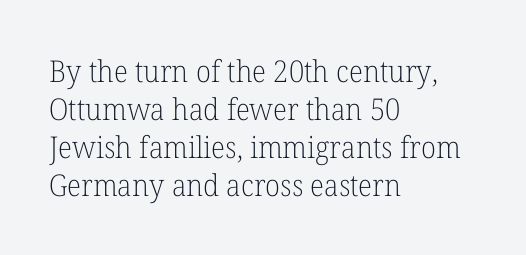
{"serif": "yes", "italic": "no", "bold": "no", "weight": "light", "width": "normal", "stroke_contrast": "low", "x_height": "medium", "monospaced": "no", "underline": "no", "align": "left", "line_spacing": "normal", "line_spacing_ratio": 1.27, "letter_spacing": "normal", "letter_spacing_em": 0.0, "glyph_px": 30}
